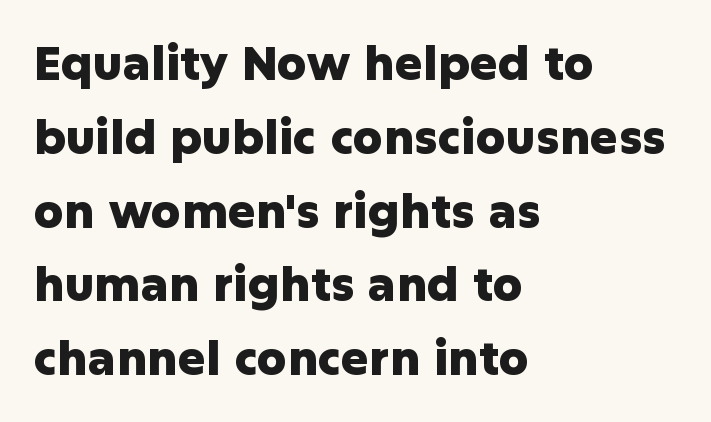
Q: Is the text bold? A: Yes.
Q: Is the text italic (slanted)? A: No, it is upright.
Q: Is the typeface a serif or a sans-serif typeface? A: Sans-serif.
Q: Is the text underlined? A: No.
Q: How is the paragraph aligned? A: Left-aligned.
Q: Is the spacing between letters normal or unusually wide? A: Normal.
Q: Is the spacing between lines tight, normal or loose? A: Normal.
Q: Width (condensed, normal, or wide)? A: Normal.
Q: Stroke contrast? A: Low.
Q: x-height? A: Medium.
Q: Monospaced? A: No.
